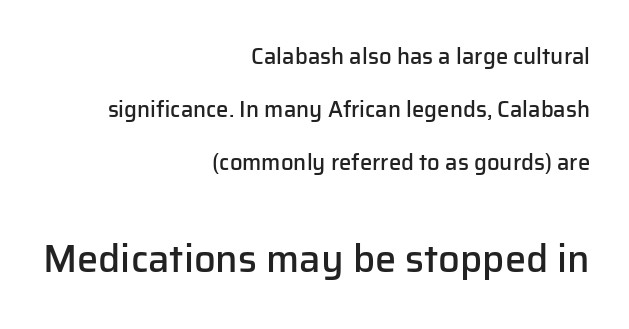
The letters are semibold — heavier than regular but short of a full bold. If you squint, the bottom block still reads clearly — it's the larger of the two. The face used here is a sans, in the tradition of grotesques and geometrics. Look at the tracking — it's just the regular setting, nothing added.
